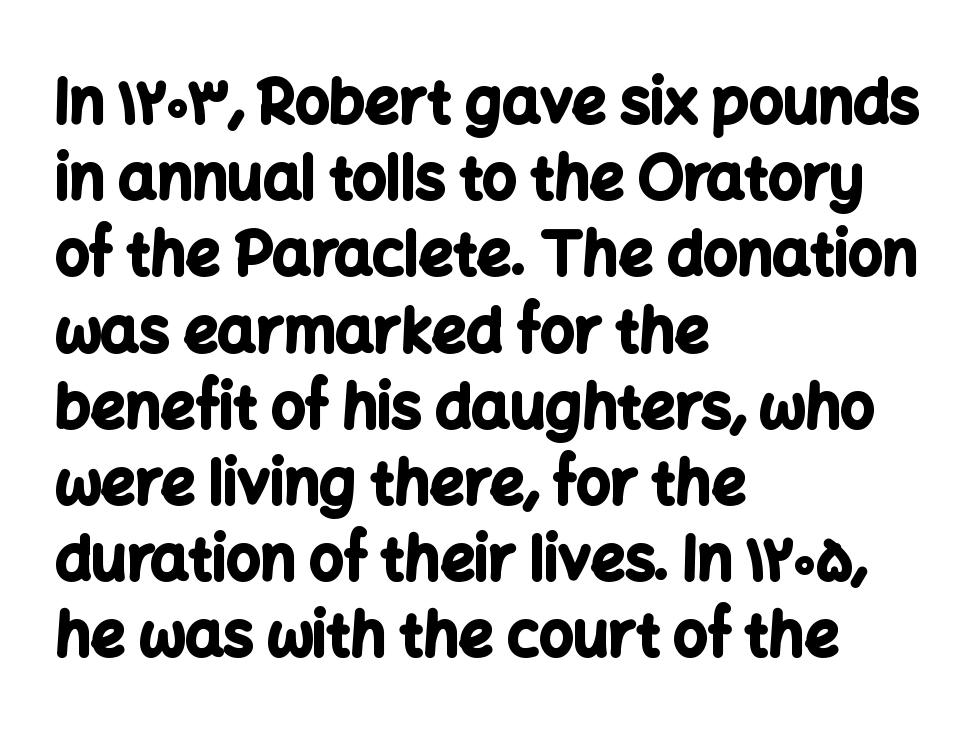
{"serif": "no", "italic": "no", "bold": "yes", "weight": "bold", "width": "normal", "stroke_contrast": "low", "x_height": "medium", "monospaced": "no", "underline": "no", "align": "left", "line_spacing": "normal", "line_spacing_ratio": 1.27, "letter_spacing": "normal", "letter_spacing_em": 0.0, "glyph_px": 60}
